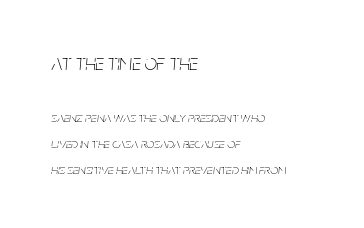
Q: Is the text bold? A: No.
Q: Is the text italic (slanted)? A: Yes, it leans right by about 5 degrees.
Q: Is the text underlined? A: No.
Q: How is the paragraph aligned? A: Left-aligned.
Q: Is the spacing between letters normal or unusually wide? A: Normal.
Q: Which block of text is set in a larger size, the first (top) or the second (bottom)? A: The first (top) one.
